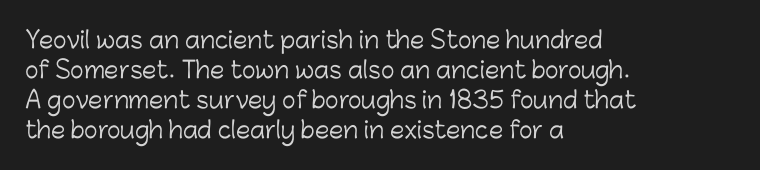
Teacher's note: observe the even left margin — that is flush-left alignment. Does extra space separate the letters? No, they use regular spacing. In terms of posture, this sample is upright. The glyphs are unaccompanied by any horizontal stroke below them. The lines sit at an ordinary, default distance from one another.
